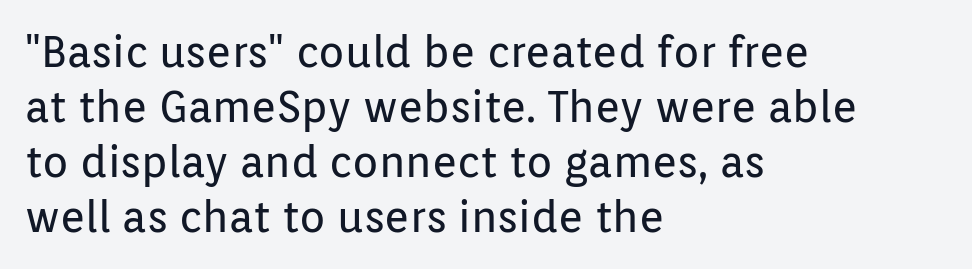
Regular leading. Caption: face not bold, strokes unweighted. No extra tracking has been applied to these lines. Honestly, there is no underline to notice here at all. In CSS terms this would be text-align: left. Spacing verdict: proportional, widths tailored to each character.
